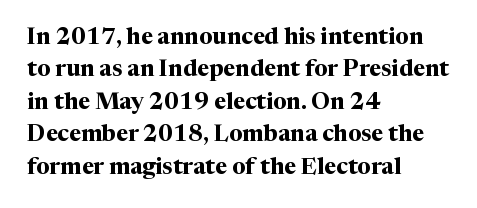
The space directly below the letters is spotless. A dark, heavy texture on the line: the type is bold. Every row of glyphs begins at an identical x-position on the left. Posture: vertical.
